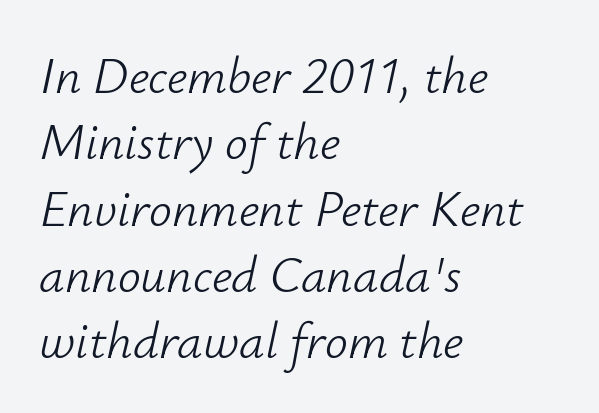
The image shows 51 px light type, italic (leaning right); set left-aligned, normal line spacing (1.3x), normal letter spacing, not underlined; low stroke contrast and a small x-height.
